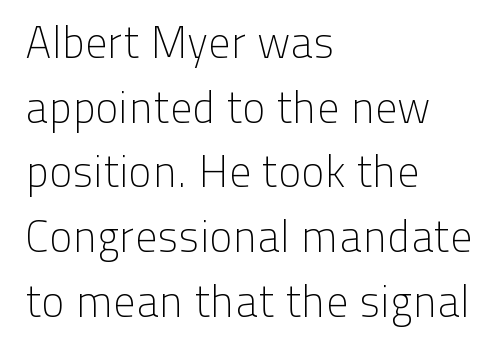
Q: Is the text bold? A: No.
Q: Is the text italic (slanted)? A: No, it is upright.
Q: Is the typeface a serif or a sans-serif typeface? A: Sans-serif.
Q: Is the text underlined? A: No.
Q: How is the paragraph aligned? A: Left-aligned.
Q: Is the spacing between letters normal or unusually wide? A: Normal.
Q: Is the spacing between lines tight, normal or loose? A: Normal.
Q: Width (condensed, normal, or wide)? A: Normal.
Q: Stroke contrast? A: Low.
Q: x-height? A: Medium.
Q: Monospaced? A: No.
